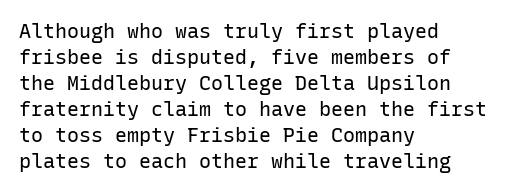
The image shows 20 px text type, upright; set left-aligned, normal line spacing (1.3x), normal letter spacing, not underlined.
